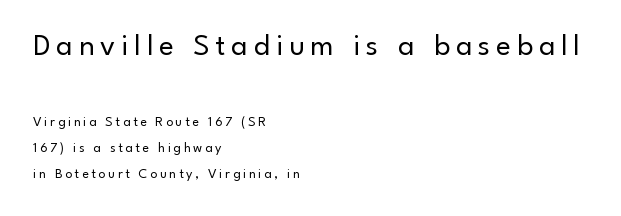
{"serif": "no", "italic": "no", "bold": "no", "weight": "regular", "width": "normal", "stroke_contrast": "low", "x_height": "small", "monospaced": "no", "underline": "no", "align": "left", "line_spacing_ratio": 1.87, "larger_block": "first", "size_ratio": 2.21, "glyph_px": 31}
